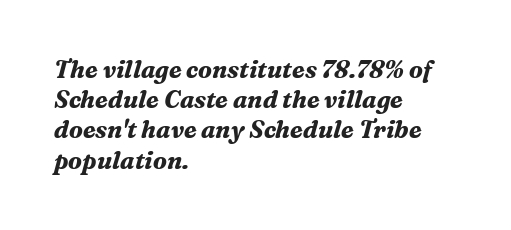
Q: Is the text bold? A: Yes.
Q: Is the text italic (slanted)? A: Yes, it leans right by about 16 degrees.
Q: Is the text underlined? A: No.
Q: How is the paragraph aligned? A: Left-aligned.
Q: Is the spacing between letters normal or unusually wide? A: Normal.
Q: Is the spacing between lines tight, normal or loose? A: Normal.
